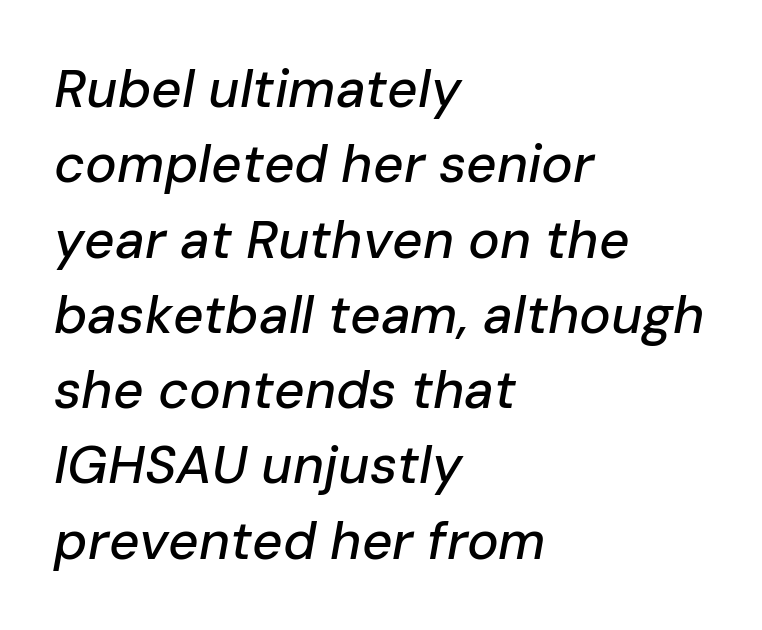
{"italic": "yes", "lean": "right", "slant_degrees": 10, "width": "normal", "stroke_contrast": "low", "x_height": "medium", "monospaced": "no", "underline": "no", "align": "left", "line_spacing": "normal", "line_spacing_ratio": 1.42, "letter_spacing": "normal", "letter_spacing_em": 0.0, "glyph_px": 53}
